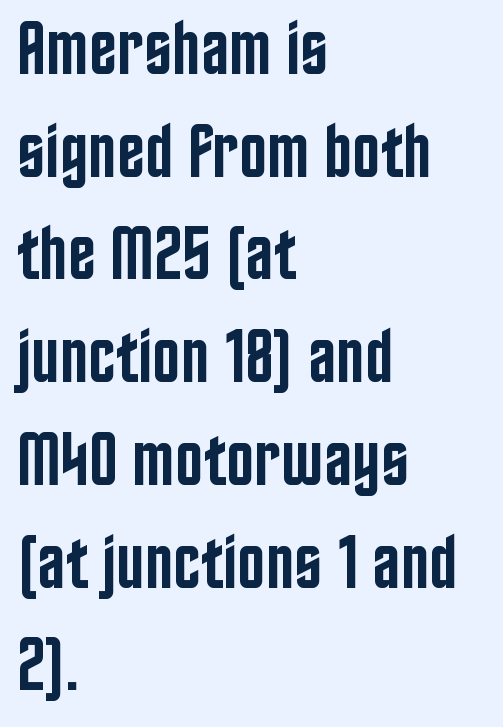
Q: Is the text bold? A: Semi-bold.
Q: Is the text italic (slanted)? A: No, it is upright.
Q: Is the typeface a serif or a sans-serif typeface? A: Sans-serif.
Q: Is the text underlined? A: No.
Q: How is the paragraph aligned? A: Left-aligned.
Q: Is the spacing between letters normal or unusually wide? A: Normal.
Q: Is the spacing between lines tight, normal or loose? A: Normal.
Q: Width (condensed, normal, or wide)? A: Condensed.
Q: Stroke contrast? A: Low.
Q: x-height? A: Large.
Q: Monospaced? A: No.
